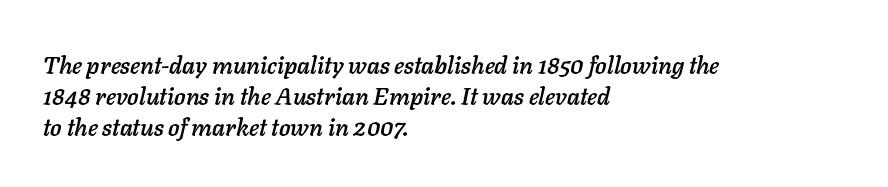
In terms of posture, this sample is oblique. Beneath every word, the page is bare. The lines sit at an ordinary, default distance from one another. Line starts are locked; line ends wander. Caption: standard tracking, unaltered.
